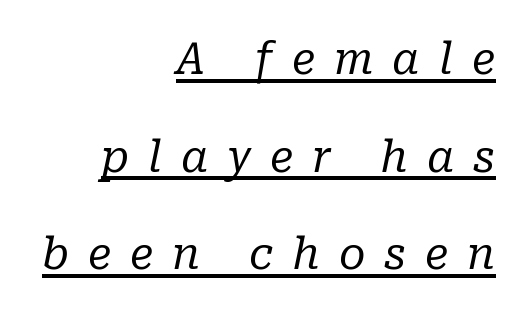
These lines were composed using italics. The typesetting does not lean heavy: it is not bold. Unlike a clean sans, this face finishes its strokes with serifs. Compared with typical body copy, the letter spacing here is much looser. The space between consecutive lines is lavish.
